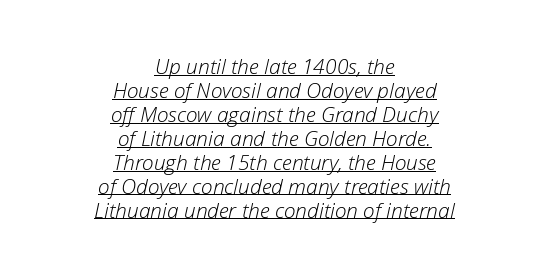
The rendering keeps characters at their native spacing. The cut favours lightness, reaching ordinary text weight at its darkest. Line starts and ends both wander, symmetrically. Looks like someone drew a line under every word here. The block of text is dense from top to bottom, with scant space between rows. Emphasis-style slanted type is in use.
